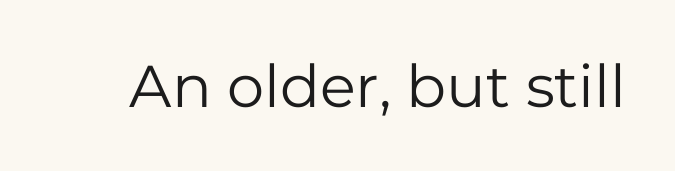
These lines are composed in type without serifs. The zone under the glyphs is completely vacant. Glyph-to-glyph distance matches everyday printed text. You could not count columns in this text — the font is proportionally spaced. In terms of posture, this sample is upright.
